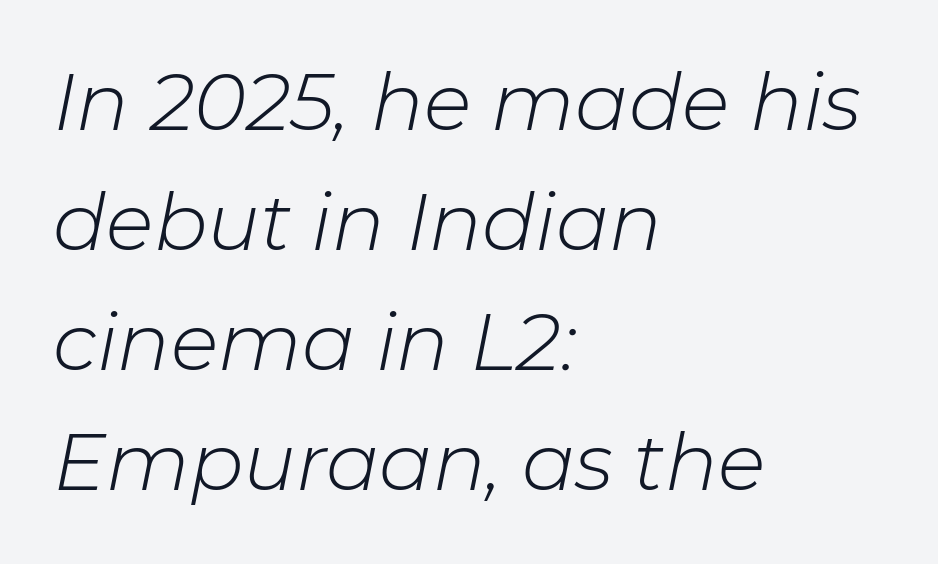
The image shows 79 px light type, italic (leaning right); set left-aligned, normal line spacing (1.52x), normal letter spacing, not underlined; low stroke contrast and a medium x-height.
